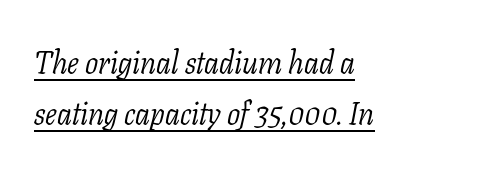
{"serif": "yes", "italic": "yes", "lean": "right", "slant_degrees": 11, "bold": "no", "weight": "light", "width": "normal", "stroke_contrast": "low", "x_height": "medium", "monospaced": "no", "underline": "yes", "align": "left", "line_spacing": "normal", "line_spacing_ratio": 1.66, "letter_spacing": "normal", "letter_spacing_em": 0.0, "glyph_px": 31}
